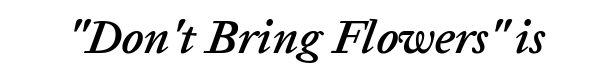
Q: Is the text italic (slanted)? A: Yes, it leans right by about 20 degrees.
Q: Is the text underlined? A: No.
Q: Is the spacing between letters normal or unusually wide? A: Normal.
Q: Width (condensed, normal, or wide)? A: Normal.
Q: Stroke contrast? A: Low.
Q: x-height? A: Medium.
Q: Monospaced? A: No.
